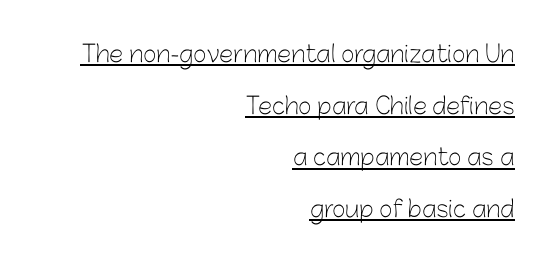
{"italic": "no", "bold": "no", "underline": "yes", "align": "right", "line_spacing": "loose", "line_spacing_ratio": 2.25, "letter_spacing": "normal", "letter_spacing_em": 0.0, "glyph_px": 23}
